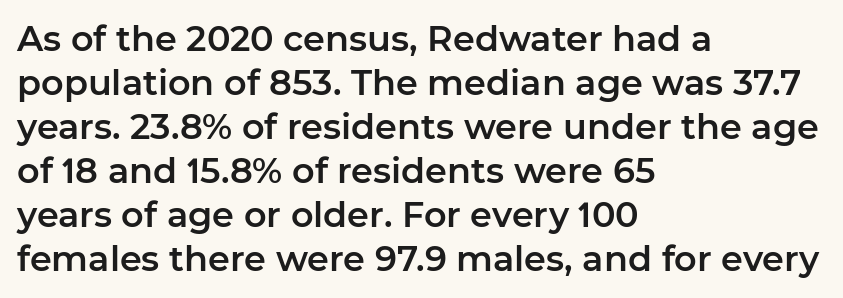
The image shows 35 px sans-serif type, upright; set left-aligned, normal line spacing (1.26x), normal letter spacing, not underlined; low stroke contrast and a medium x-height.
